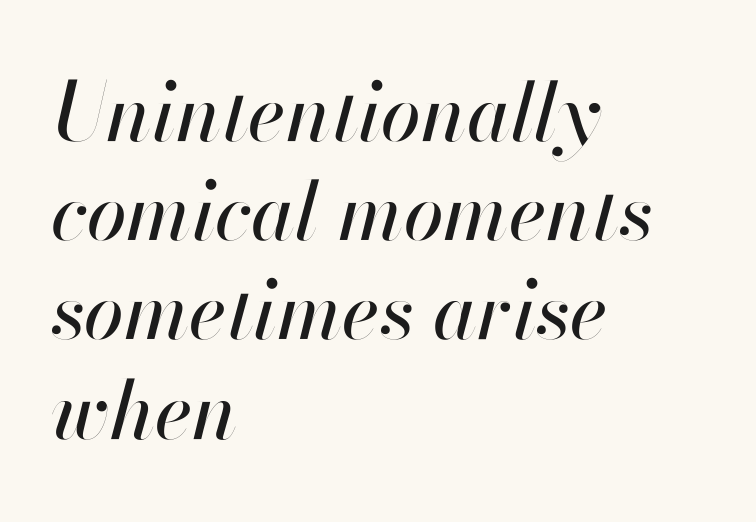
{"italic": "yes", "lean": "right", "slant_degrees": 13, "width": "normal", "stroke_contrast": "high", "x_height": "small", "monospaced": "no", "underline": "no", "align": "left", "line_spacing_ratio": 1.24, "letter_spacing": "normal", "letter_spacing_em": 0.0, "glyph_px": 80}
